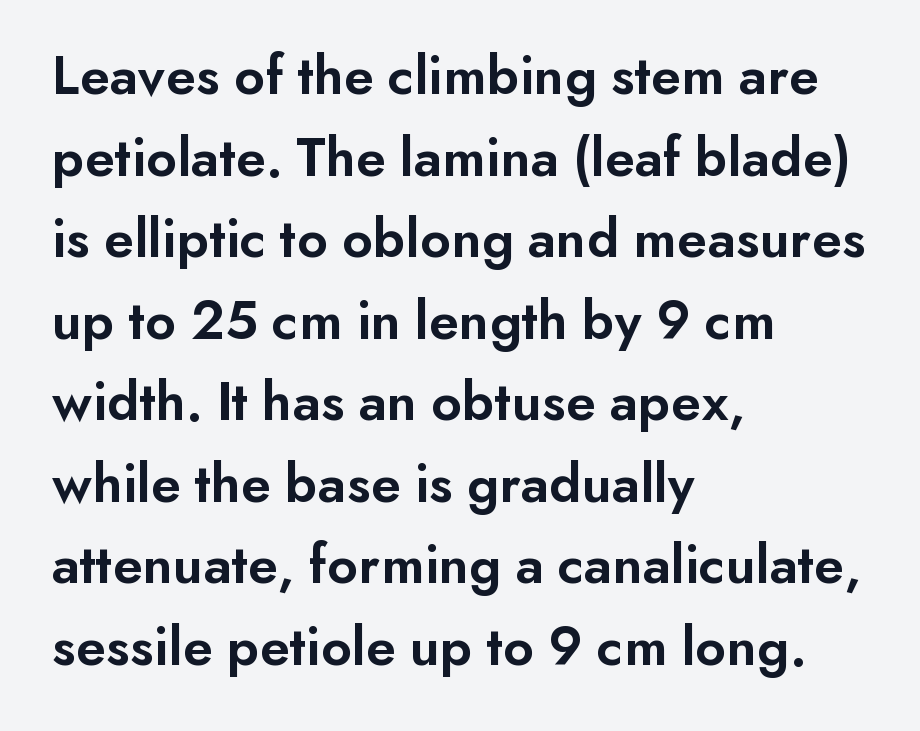
{"serif": "no", "italic": "no", "bold": "semi", "weight": "semibold", "width": "normal", "stroke_contrast": "low", "x_height": "small", "monospaced": "no", "underline": "no", "align": "left", "line_spacing": "normal", "line_spacing_ratio": 1.43, "letter_spacing": "normal", "letter_spacing_em": 0.0, "glyph_px": 57}
